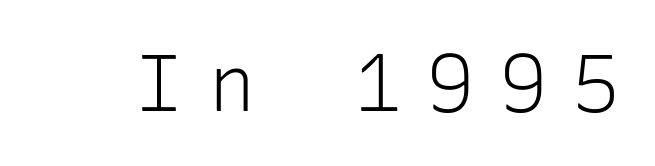
A typesetter would call this monospace, since all characters share one set width. The space beneath each line is pristine and unruled. This is sans-serif lettering, the kind often seen on screens and signage. The horizontal fit of the characters is loose and conspicuously gappy. Stems and bowls with no extra thickness — not bold. Is there any slant? The stems are plumb.
